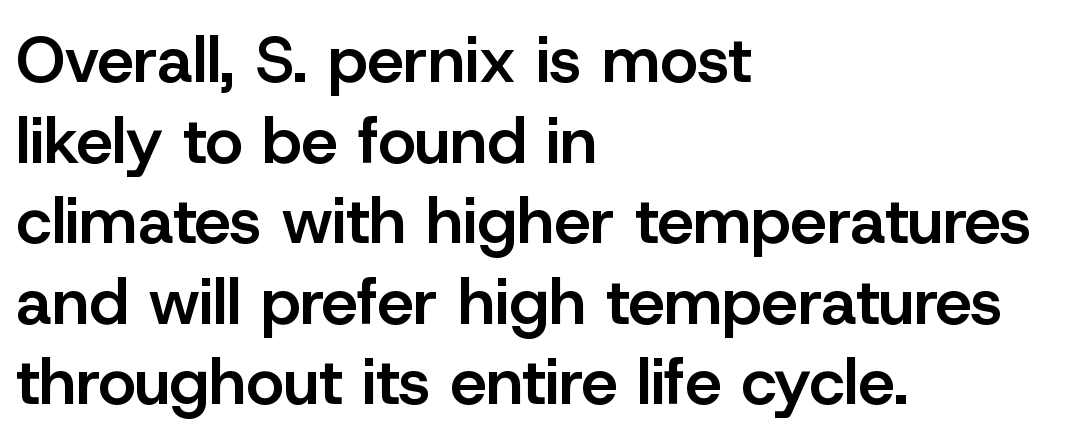
The image shows 65 px semibold sans-serif type, upright; set left-aligned, line spacing 1.24x, normal letter spacing, not underlined; low stroke contrast and a medium x-height.
